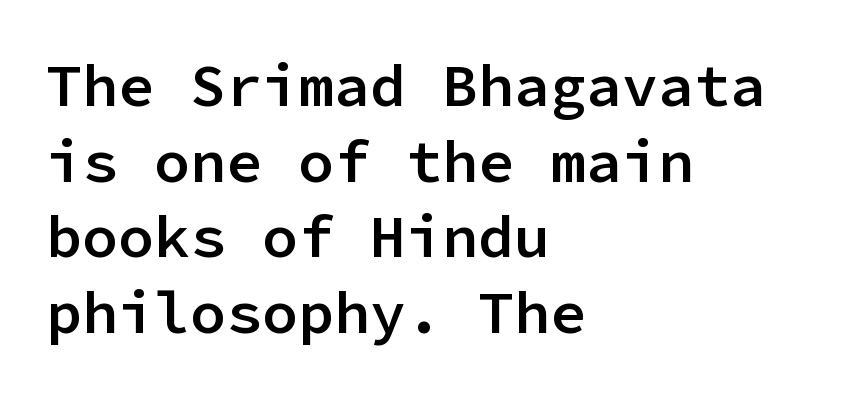
Each letter's strokes conclude bluntly, with no projecting serifs. Bare-footed words on every line. Baseline-to-baseline distance is the conventional proportion of letter height. The paragraph has a hard left edge and a soft right edge.
